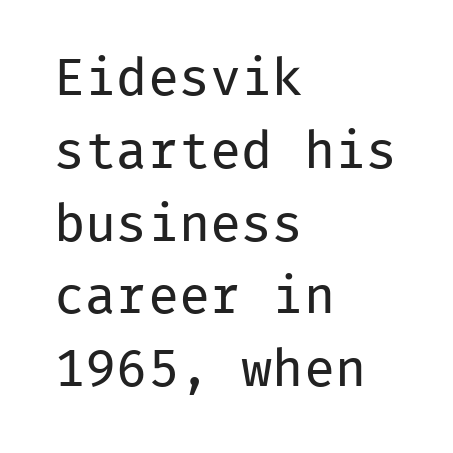
Q: Is the text bold? A: No.
Q: Is the text italic (slanted)? A: No, it is upright.
Q: Is the typeface a serif or a sans-serif typeface? A: Sans-serif.
Q: Is the text underlined? A: No.
Q: How is the paragraph aligned? A: Left-aligned.
Q: Is the spacing between letters normal or unusually wide? A: Normal.
Q: Is the spacing between lines tight, normal or loose? A: Normal.
Q: Width (condensed, normal, or wide)? A: Normal.
Q: Stroke contrast? A: Low.
Q: x-height? A: Medium.
Q: Monospaced? A: Yes.
